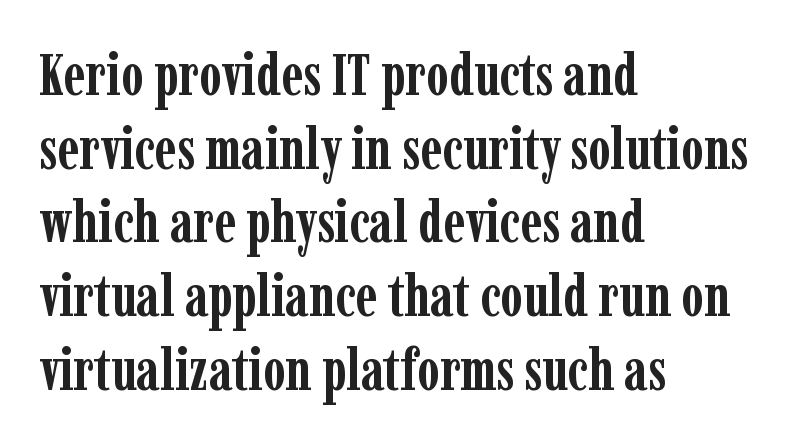
The image shows 58 px semibold, condensed serif type, upright; set left-aligned, normal line spacing (1.27x), normal letter spacing, not underlined; low stroke contrast and a medium x-height.
